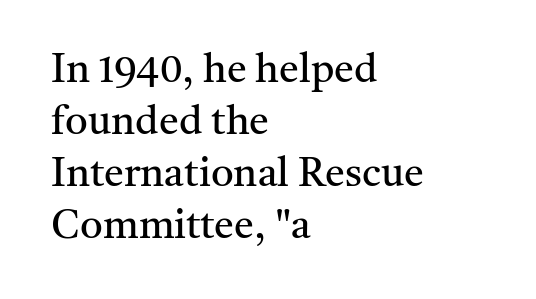
The image shows 40 px regular-weight serif type, upright; set left-aligned, normal line spacing (1.3x), normal letter spacing, not underlined; medium stroke contrast and a medium x-height.
